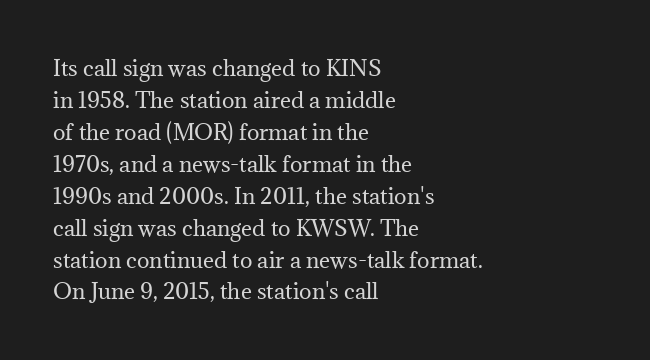
Vertical strokes here are truly vertical. The paragraph has a hard left edge and a soft right edge. The rendering uses a moderate line-height, typical for paragraphs. The cut favours lightness, reaching ordinary text weight at its darkest.
